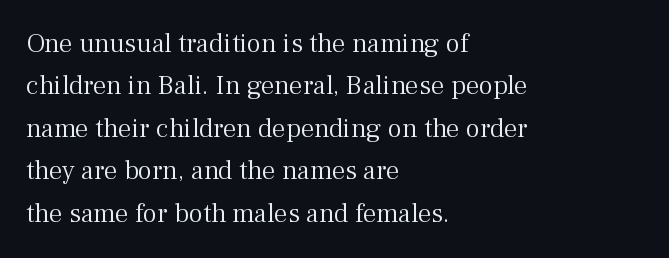
Characters follow at the spacing the type designer built in. Where is the straight margin? On the left. Weight: regular or lighter. Check the space under the baseline: it is left empty. Each new line begins a customary step beneath the previous one.
